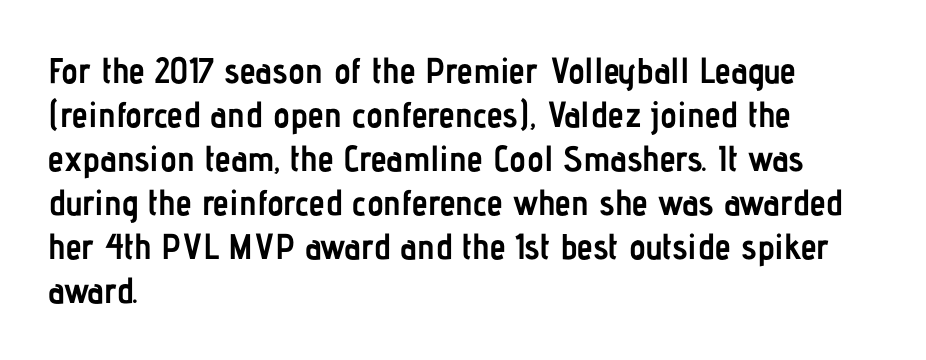
Q: Is the text bold? A: Yes.
Q: Is the text italic (slanted)? A: No, it is upright.
Q: Is the typeface a serif or a sans-serif typeface? A: Sans-serif.
Q: Is the text underlined? A: No.
Q: How is the paragraph aligned? A: Left-aligned.
Q: Is the spacing between letters normal or unusually wide? A: Normal.
Q: Width (condensed, normal, or wide)? A: Condensed.
Q: Stroke contrast? A: Low.
Q: x-height? A: Medium.
Q: Monospaced? A: No.
